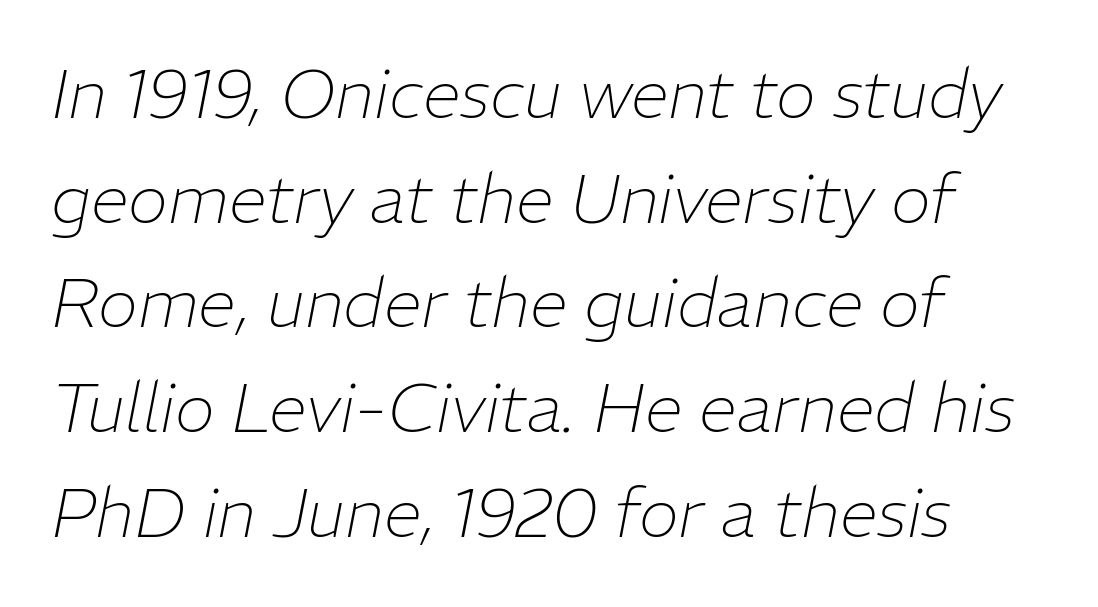
Q: Is the text bold? A: No.
Q: Is the text italic (slanted)? A: Yes, it leans right by about 11 degrees.
Q: Is the text underlined? A: No.
Q: How is the paragraph aligned? A: Left-aligned.
Q: Is the spacing between letters normal or unusually wide? A: Normal.
Q: Is the spacing between lines tight, normal or loose? A: Normal.
Q: Width (condensed, normal, or wide)? A: Normal.
Q: Stroke contrast? A: Low.
Q: x-height? A: Medium.
Q: Monospaced? A: No.
